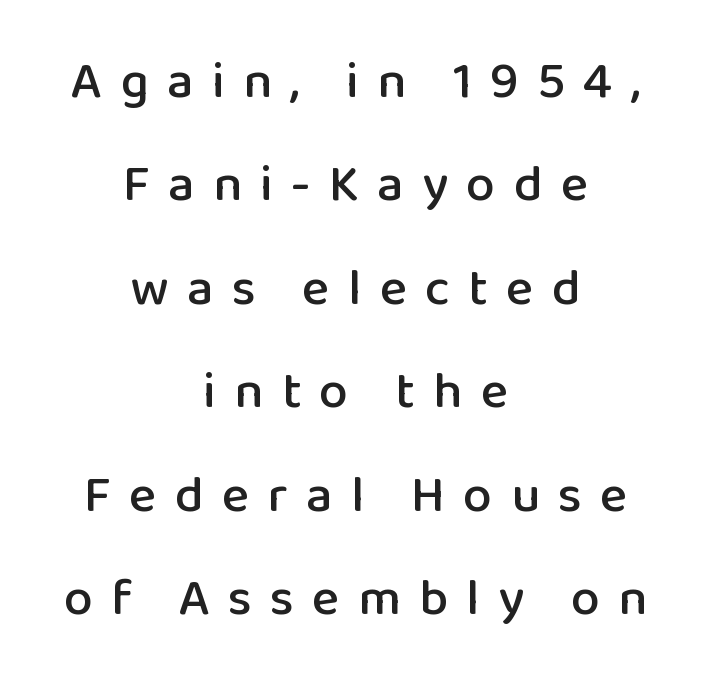
The image shows 52 px sans-serif type, upright; set centered, loose line spacing (1.99x), unusually wide letter spacing (+0.35 em), not underlined; low stroke contrast and a medium x-height.
